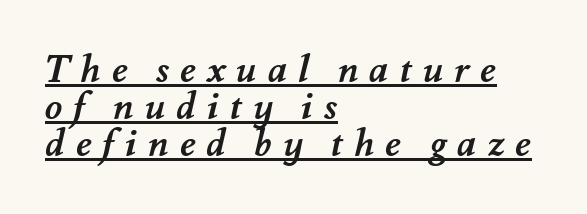
Q: Is the text bold? A: Yes.
Q: Is the text underlined? A: Yes.
Q: How is the paragraph aligned? A: Left-aligned.
Q: Is the spacing between letters normal or unusually wide? A: Unusually wide.
Q: Is the spacing between lines tight, normal or loose? A: Tight.
Q: Width (condensed, normal, or wide)? A: Normal.
Q: Stroke contrast? A: Medium.
Q: x-height? A: Small.
Q: Monospaced? A: No.
